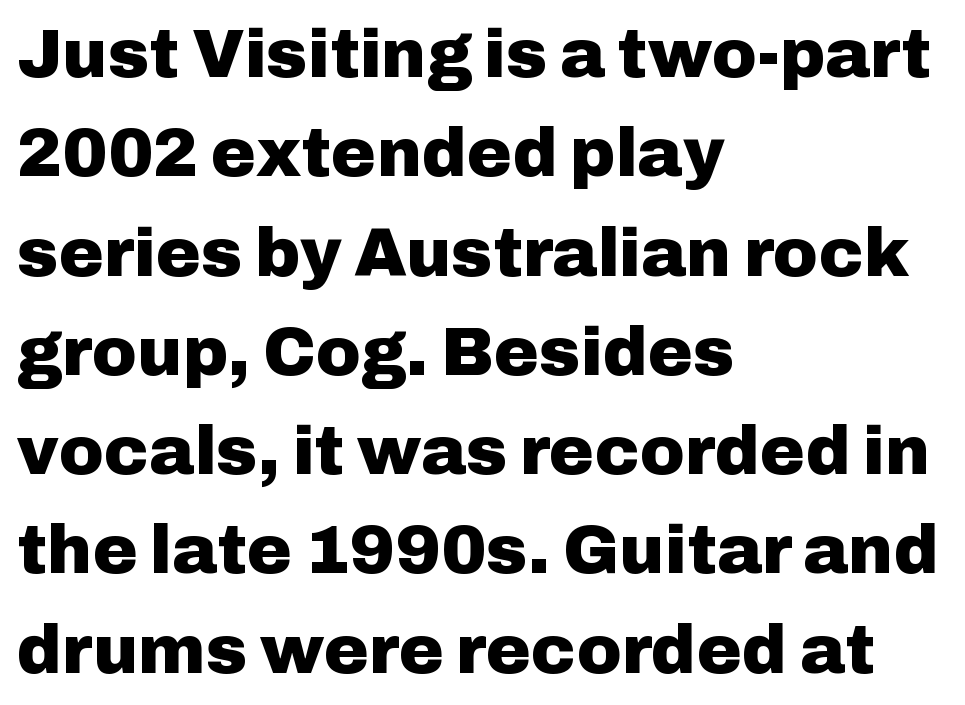
One glance says typical: line gaps are just what's usual. The horizontal fit of the characters is conventional and even. Proportional: the letters do not fall into vertical columns. Regarding serifs, this sample does without them.
